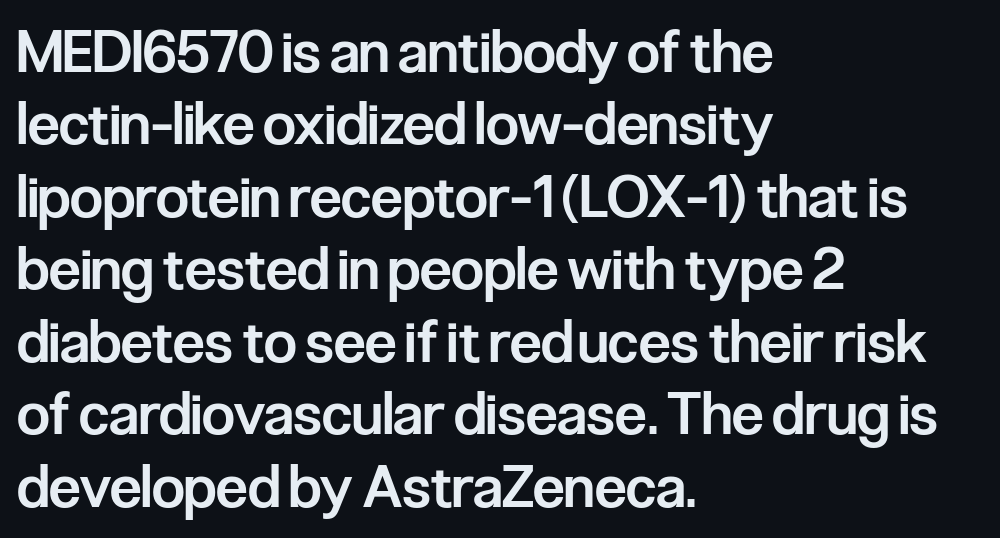
The image shows 58 px semibold, condensed sans-serif type, upright; set left-aligned, normal line spacing (1.25x), normal letter spacing, not underlined; low stroke contrast and a medium x-height.
